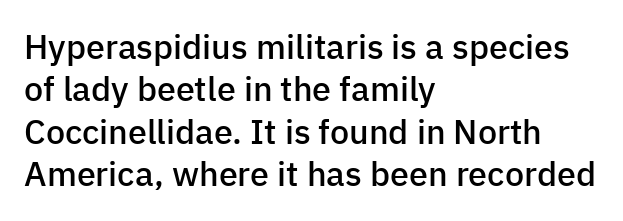
{"serif": "no", "italic": "no", "bold": "semi", "weight": "semibold", "width": "normal", "stroke_contrast": "low", "x_height": "medium", "monospaced": "no", "underline": "no", "align": "left", "line_spacing": "normal", "line_spacing_ratio": 1.25, "letter_spacing": "normal", "letter_spacing_em": 0.0, "glyph_px": 34}
